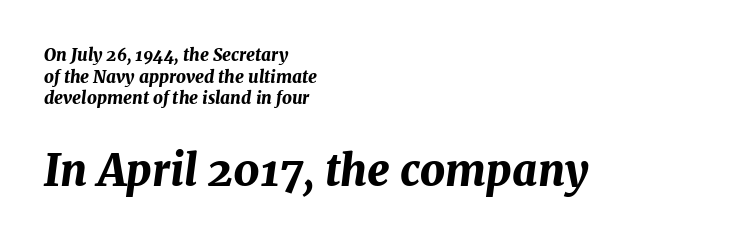
Q: Is the text bold? A: Yes.
Q: Is the text italic (slanted)? A: Yes, it leans right by about 7 degrees.
Q: Is the text underlined? A: No.
Q: How is the paragraph aligned? A: Left-aligned.
Q: Is the spacing between letters normal or unusually wide? A: Normal.
Q: Is the spacing between lines tight, normal or loose? A: Normal.
Q: Which block of text is set in a larger size, the first (top) or the second (bottom)? A: The second (bottom) one.
Q: Width (condensed, normal, or wide)? A: Normal.
Q: Stroke contrast? A: Medium.
Q: x-height? A: Medium.
Q: Monospaced? A: No.
